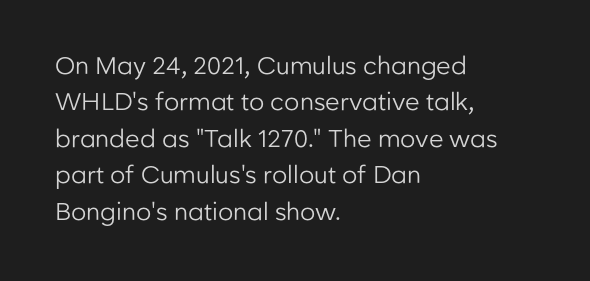
The foot of each line stays bare and open. These lines stack with their left ends in a neat column. Italic: no, the glyphs are upright roman. These lines sit exactly where default settings would place them.
